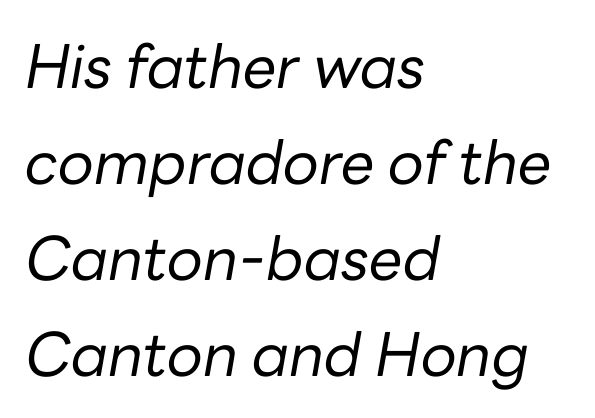
Q: Is the text bold? A: No.
Q: Is the text italic (slanted)? A: Yes, it leans right by about 10 degrees.
Q: Is the text underlined? A: No.
Q: How is the paragraph aligned? A: Left-aligned.
Q: Is the spacing between letters normal or unusually wide? A: Normal.
Q: Is the spacing between lines tight, normal or loose? A: Normal.
Q: Width (condensed, normal, or wide)? A: Normal.
Q: Stroke contrast? A: Low.
Q: x-height? A: Medium.
Q: Monospaced? A: No.
